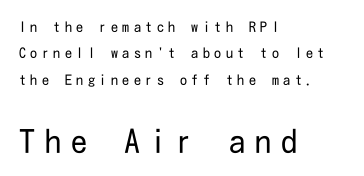
Q: Is the text bold? A: No.
Q: Is the text italic (slanted)? A: No, it is upright.
Q: Is the typeface a serif or a sans-serif typeface? A: Sans-serif.
Q: Is the text underlined? A: No.
Q: How is the paragraph aligned? A: Left-aligned.
Q: Is the spacing between letters normal or unusually wide? A: Unusually wide.
Q: Which block of text is set in a larger size, the first (top) or the second (bottom)? A: The second (bottom) one.
Q: Width (condensed, normal, or wide)? A: Condensed.
Q: Stroke contrast? A: Low.
Q: x-height? A: Medium.
